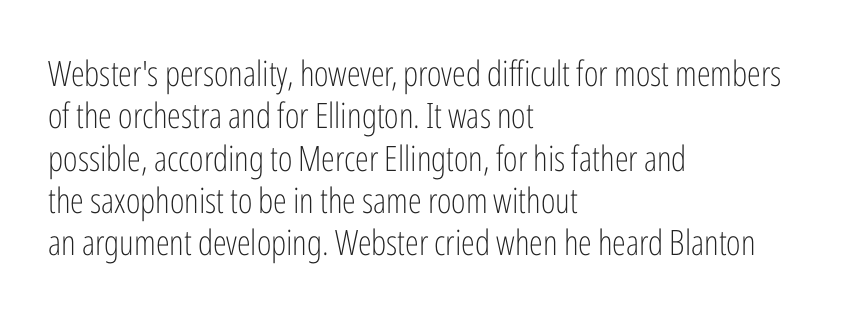
Q: Is the text bold? A: No.
Q: Is the text italic (slanted)? A: No, it is upright.
Q: Is the typeface a serif or a sans-serif typeface? A: Sans-serif.
Q: Is the text underlined? A: No.
Q: How is the paragraph aligned? A: Left-aligned.
Q: Is the spacing between letters normal or unusually wide? A: Normal.
Q: Width (condensed, normal, or wide)? A: Condensed.
Q: Stroke contrast? A: Low.
Q: x-height? A: Medium.
Q: Monospaced? A: No.
